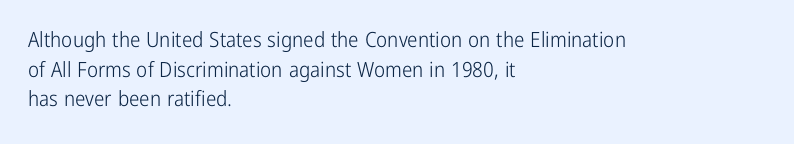
Q: Is the text bold? A: No.
Q: Is the text italic (slanted)? A: No, it is upright.
Q: Is the text underlined? A: No.
Q: How is the paragraph aligned? A: Left-aligned.
Q: Is the spacing between letters normal or unusually wide? A: Normal.
Q: Is the spacing between lines tight, normal or loose? A: Normal.
